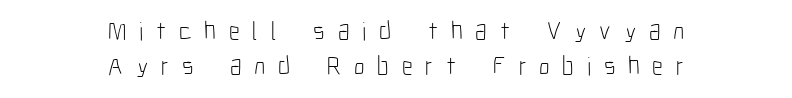
{"italic": "no", "bold": "no", "underline": "no", "align": "center", "line_spacing": "normal", "line_spacing_ratio": 1.34, "letter_spacing": "wide", "letter_spacing_em": 0.49, "glyph_px": 26}
